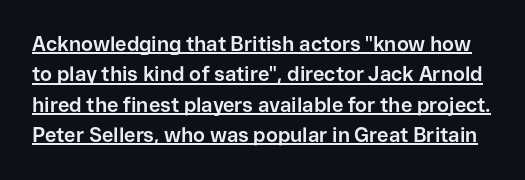
{"italic": "no", "bold": "yes", "underline": "yes", "line_spacing": "normal", "line_spacing_ratio": 1.52, "letter_spacing": "normal", "letter_spacing_em": 0.0, "glyph_px": 20}
